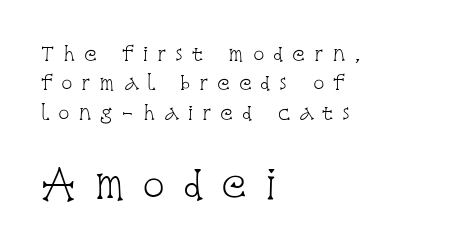
{"serif": "yes", "italic": "no", "bold": "no", "weight": "light", "width": "condensed", "stroke_contrast": "low", "x_height": "large", "monospaced": "no", "underline": "no", "align": "left", "line_spacing": "normal", "line_spacing_ratio": 1.54, "letter_spacing": "wide", "letter_spacing_em": 0.46, "larger_block": "second", "size_ratio": 2.0, "glyph_px": 38}
